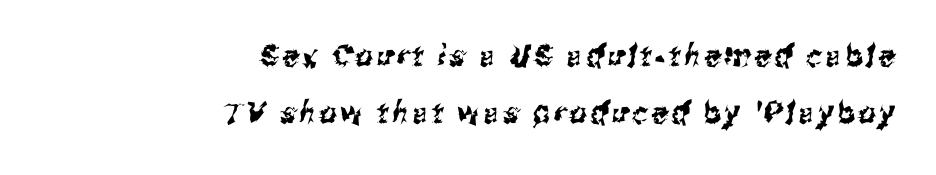
The image shows 30 px condensed sans-serif type; set right-aligned, loose line spacing (1.91x), not underlined; medium stroke contrast and a medium x-height.
